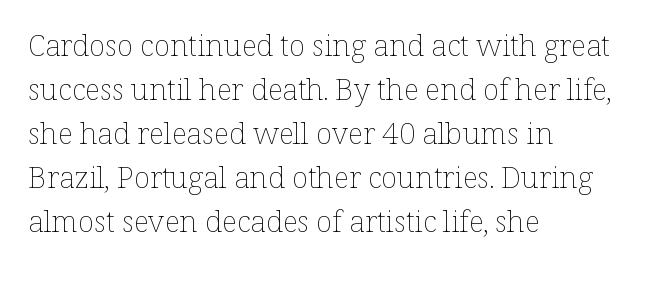
{"italic": "no", "bold": "no", "weight": "thin", "width": "normal", "stroke_contrast": "low", "x_height": "medium", "monospaced": "no", "underline": "no", "align": "left", "line_spacing": "normal", "line_spacing_ratio": 1.47, "letter_spacing": "normal", "letter_spacing_em": 0.0, "glyph_px": 30}
